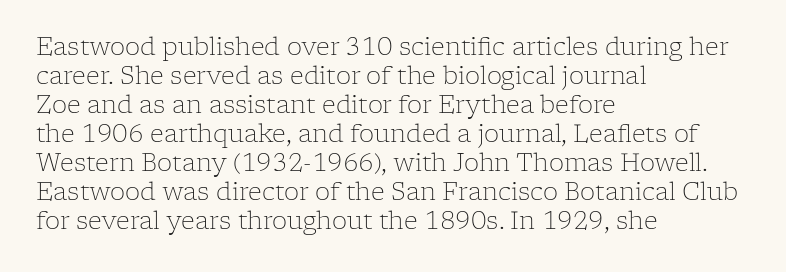
The image shows 24 px text type, upright; set left-aligned, line spacing 1.21x, normal letter spacing, not underlined.
